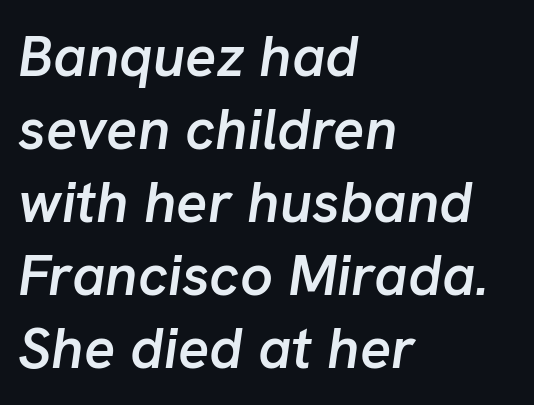
The passage shown leans; its letterforms are oblique. The type is set solid horizontally, with unmodified tracking. The glyphs have the mass of a demibold cut, below bold. Spacing verdict: proportional, widths tailored to each character. These lines are set flush left with a ragged right edge. The glyphs are unaccompanied by any horizontal stroke below them.
